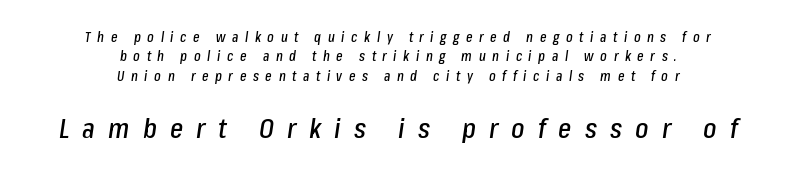
The image shows 28 px condensed type, italic (leaning right); set centered, normal line spacing (1.39x), unusually wide letter spacing (+0.47 em), not underlined; the second (bottom) block is 2.0x larger; low stroke contrast and a medium x-height.
